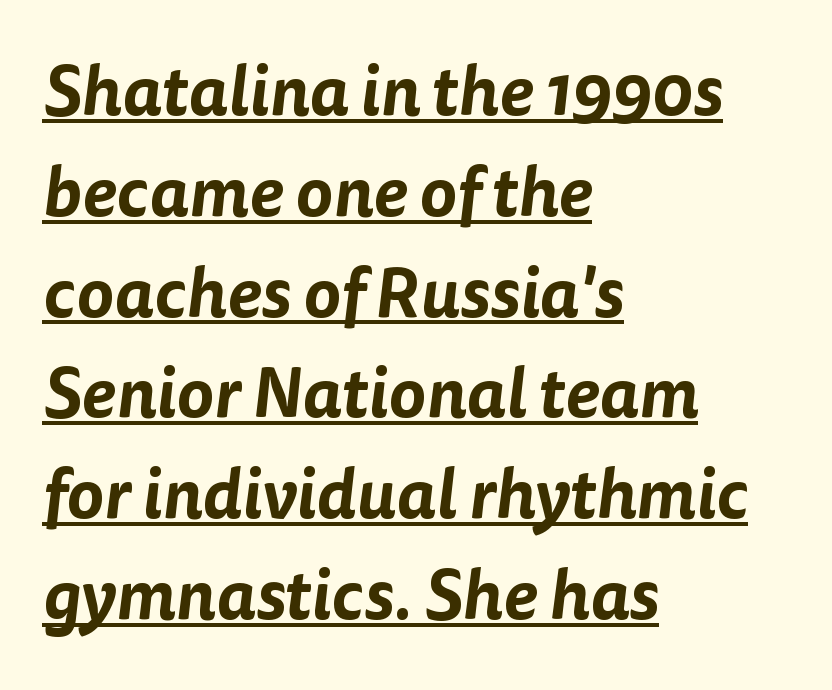
{"serif": "no", "width": "normal", "stroke_contrast": "low", "x_height": "medium", "monospaced": "no", "underline": "yes", "align": "left", "line_spacing": "normal", "line_spacing_ratio": 1.44, "letter_spacing": "normal", "letter_spacing_em": 0.0, "glyph_px": 70}
